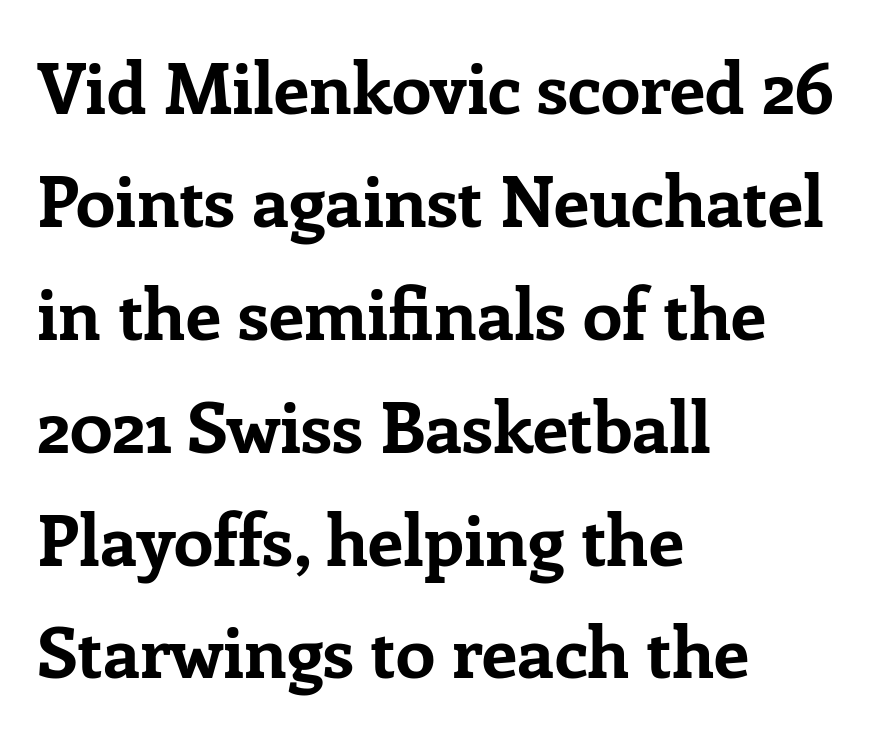
The image shows 71 px bold serif type, upright; set left-aligned, normal line spacing (1.59x), normal letter spacing, not underlined; low stroke contrast and a medium x-height.
